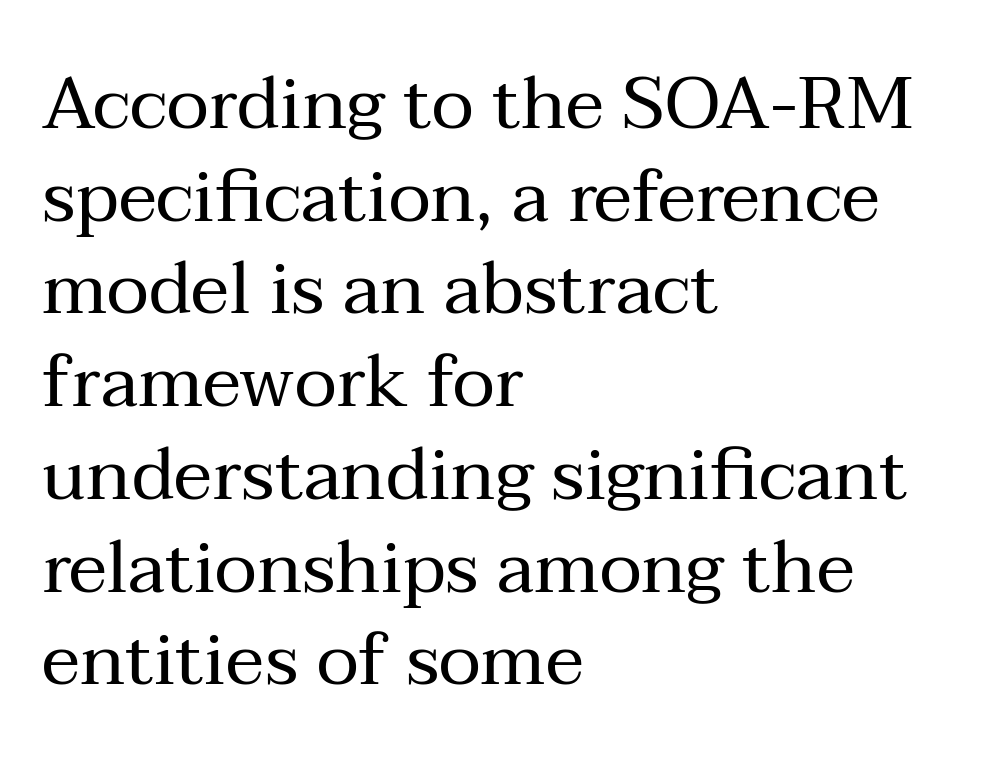
Q: Is the text bold? A: No.
Q: Is the text italic (slanted)? A: No, it is upright.
Q: Is the typeface a serif or a sans-serif typeface? A: Serif.
Q: Is the text underlined? A: No.
Q: How is the paragraph aligned? A: Left-aligned.
Q: Is the spacing between letters normal or unusually wide? A: Normal.
Q: Is the spacing between lines tight, normal or loose? A: Normal.
Q: Width (condensed, normal, or wide)? A: Normal.
Q: Stroke contrast? A: Medium.
Q: x-height? A: Medium.
Q: Monospaced? A: No.
